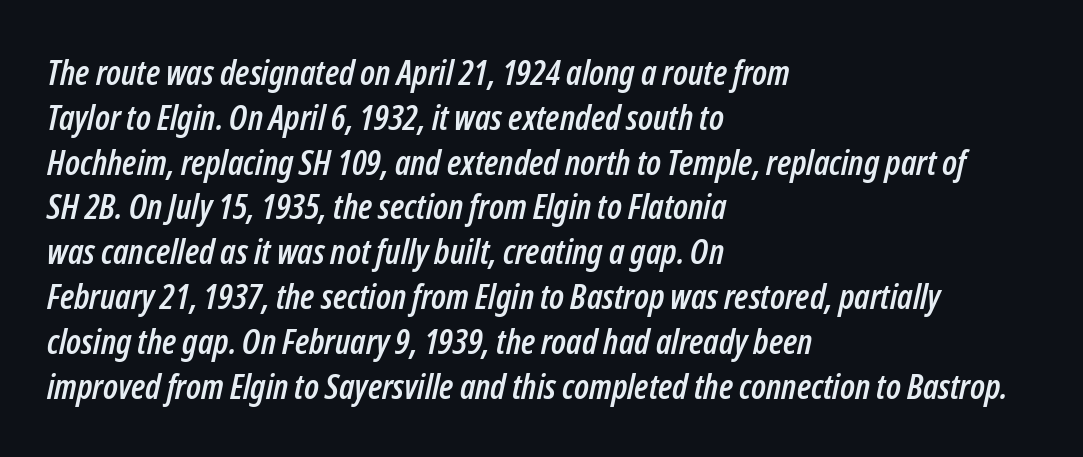
The image shows 35 px condensed type, italic (leaning right); set left-aligned, normal line spacing (1.28x), normal letter spacing, not underlined; low stroke contrast and a medium x-height.
